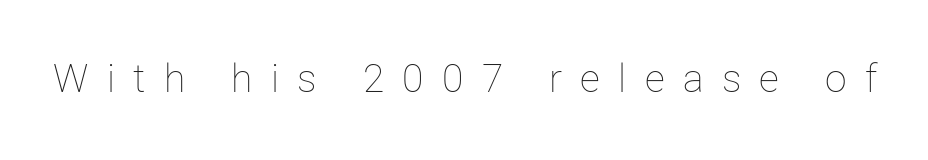
The image shows 39 px thin type, upright; set unusually wide letter spacing (+0.47 em), not underlined; low stroke contrast and a medium x-height.
